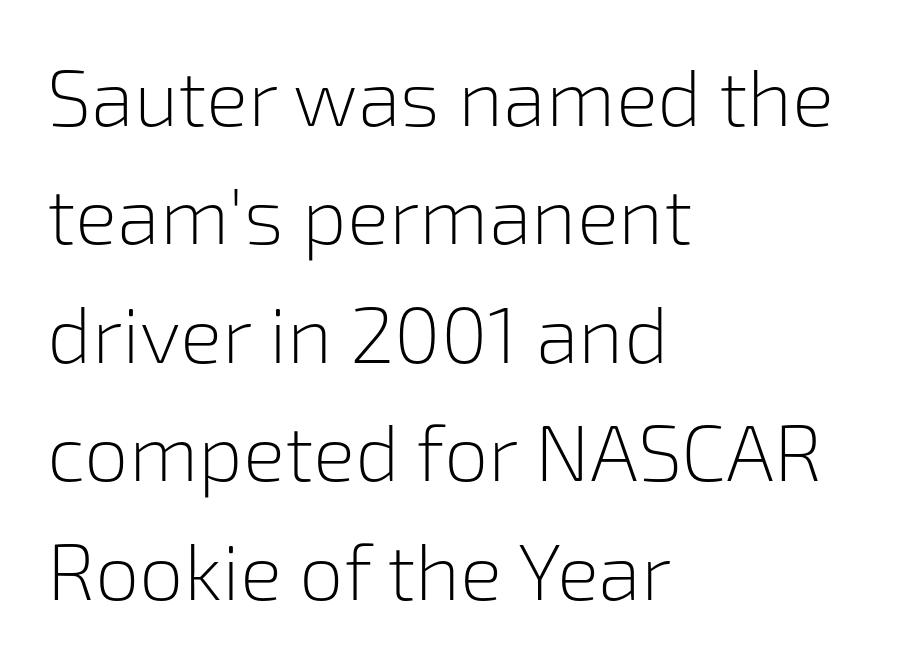
Notice how the stems are strictly vertical — no italics here. Teacher's note: observe the even left margin — that is flush-left alignment. There is no visible air inserted between adjacent glyphs. On a weight scale, this lands at 450 or below. The area under the type is left untouched. Successive baselines arrive at the customary interval.
